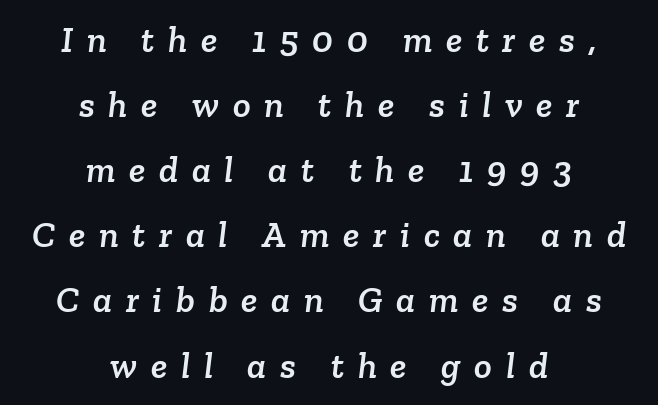
The font family rendered here belongs to the serif group. Character widths vary here, with narrow letters taking less room than wide ones. Lines of text with bare space underneath. A student would call this center alignment; a typographer would say set centered. The horizontal fit of the characters is loose and conspicuously gappy.
